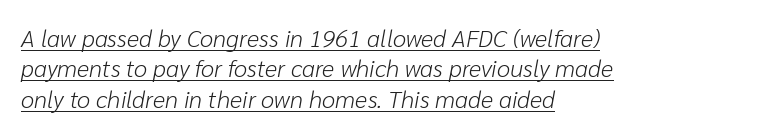
Interline gaps are of average width in this sample. In designer terms, the underline attribute is active on this setting. Slant detected: the letters are inclined. Unbolded letterforms with no extra heft. Short and long lines alike share a common starting point at left.
